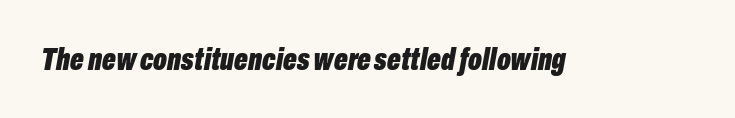
{"italic": "yes", "lean": "right", "slant_degrees": 10, "bold": "yes", "weight": "bold", "width": "condensed", "stroke_contrast": "low", "x_height": "medium", "monospaced": "no", "underline": "no", "letter_spacing": "normal", "letter_spacing_em": 0.0, "glyph_px": 32}
